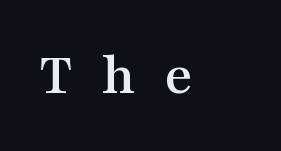
Q: Is the text italic (slanted)? A: No, it is upright.
Q: Is the typeface a serif or a sans-serif typeface? A: Serif.
Q: Is the text underlined? A: No.
Q: Is the spacing between letters normal or unusually wide? A: Unusually wide.
Q: Width (condensed, normal, or wide)? A: Wide.
Q: Stroke contrast? A: Medium.
Q: x-height? A: Medium.
Q: Monospaced? A: No.
